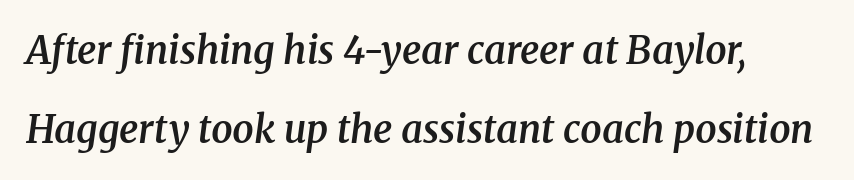
{"serif": "yes", "italic": "yes", "lean": "right", "slant_degrees": 8, "bold": "semi", "weight": "semibold", "width": "normal", "stroke_contrast": "medium", "x_height": "medium", "monospaced": "no", "underline": "no", "align": "left", "line_spacing": "loose", "line_spacing_ratio": 2.07, "letter_spacing": "normal", "letter_spacing_em": 0.0, "glyph_px": 38}
